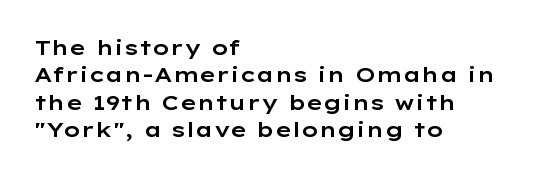
The image shows 21 px text type, upright; set left-aligned, normal line spacing (1.3x), normal letter spacing, not underlined.
